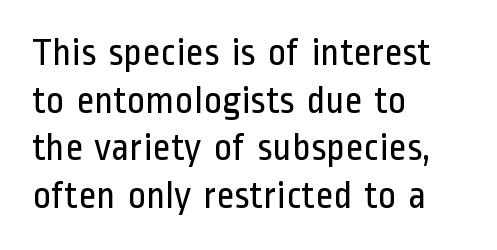
{"serif": "no", "italic": "no", "bold": "no", "weight": "regular", "width": "condensed", "stroke_contrast": "low", "x_height": "medium", "monospaced": "no", "underline": "no", "align": "left", "line_spacing_ratio": 1.22, "letter_spacing": "normal", "letter_spacing_em": 0.0, "glyph_px": 39}
